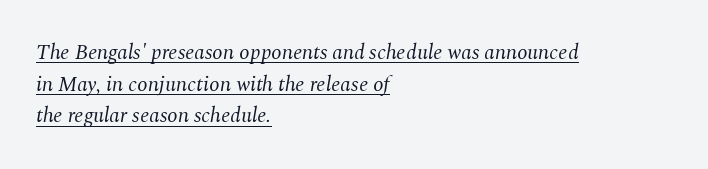
The image shows 21 px text type, italic (leaning right); set left-aligned, normal line spacing (1.51x), normal letter spacing, underlined.
